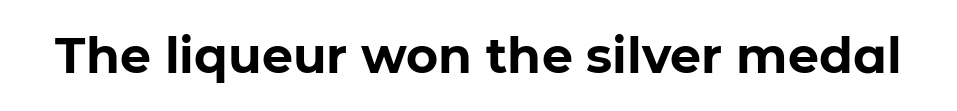
{"serif": "no", "italic": "no", "bold": "yes", "weight": "bold", "width": "normal", "stroke_contrast": "low", "x_height": "medium", "monospaced": "no", "underline": "no", "letter_spacing": "normal", "letter_spacing_em": 0.0, "glyph_px": 49}
